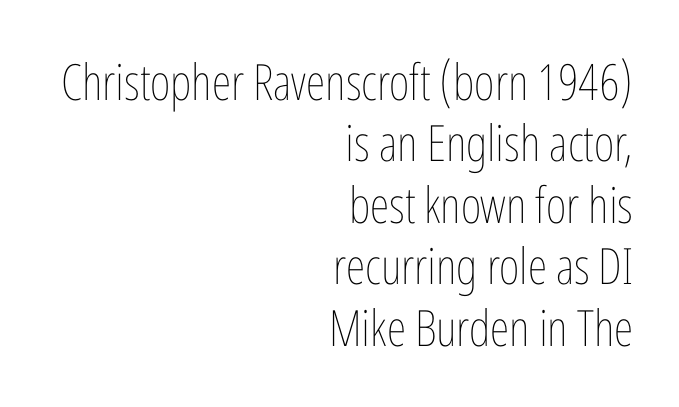
Nothing heavy about these letters — not bold at all. Quick note: not italic, upright. The passage is arranged like a letterhead date or caption credit — flush right. This sample has the flowing, uneven cadence of proportional lettering. Words float on clear page, feet unadorned.
